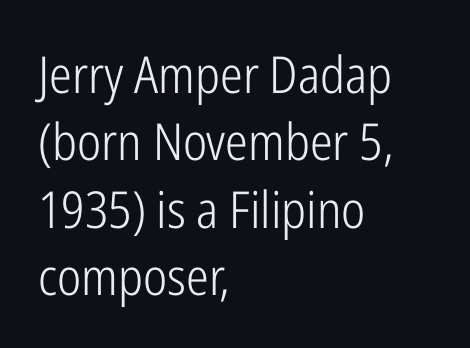
{"serif": "no", "italic": "no", "bold": "no", "weight": "light", "width": "condensed", "stroke_contrast": "low", "x_height": "medium", "monospaced": "no", "underline": "no", "align": "left", "line_spacing": "normal", "line_spacing_ratio": 1.32, "letter_spacing": "normal", "letter_spacing_em": 0.0, "glyph_px": 51}
